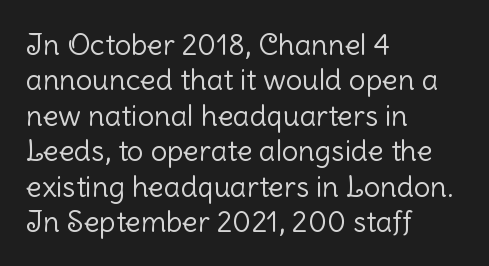
Q: Is the text bold? A: No.
Q: Is the text italic (slanted)? A: No, it is upright.
Q: Is the typeface a serif or a sans-serif typeface? A: Sans-serif.
Q: Is the text underlined? A: No.
Q: How is the paragraph aligned? A: Left-aligned.
Q: Is the spacing between letters normal or unusually wide? A: Normal.
Q: Width (condensed, normal, or wide)? A: Normal.
Q: Stroke contrast? A: Low.
Q: x-height? A: Medium.
Q: Monospaced? A: No.
